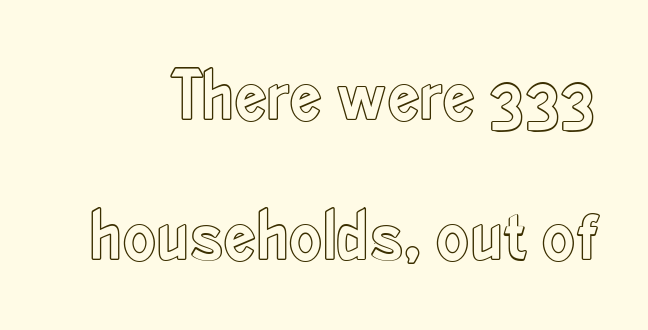
{"italic": "no", "width": "condensed", "x_height": "small", "monospaced": "no", "underline": "no", "line_spacing": "loose", "line_spacing_ratio": 1.95, "letter_spacing": "normal", "letter_spacing_em": 0.0, "glyph_px": 72}
